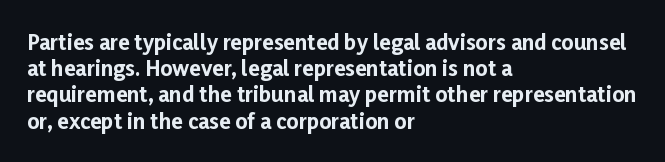
The image shows 21 px bold type, upright; set left-aligned, normal line spacing (1.25x), normal letter spacing, not underlined.
